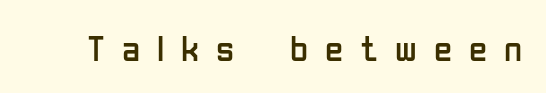
Q: Is the text bold? A: No.
Q: Is the text italic (slanted)? A: No, it is upright.
Q: Is the typeface a serif or a sans-serif typeface? A: Sans-serif.
Q: Is the text underlined? A: No.
Q: Is the spacing between letters normal or unusually wide? A: Unusually wide.
Q: Width (condensed, normal, or wide)? A: Condensed.
Q: Stroke contrast? A: Low.
Q: x-height? A: Medium.
Q: Monospaced? A: No.
